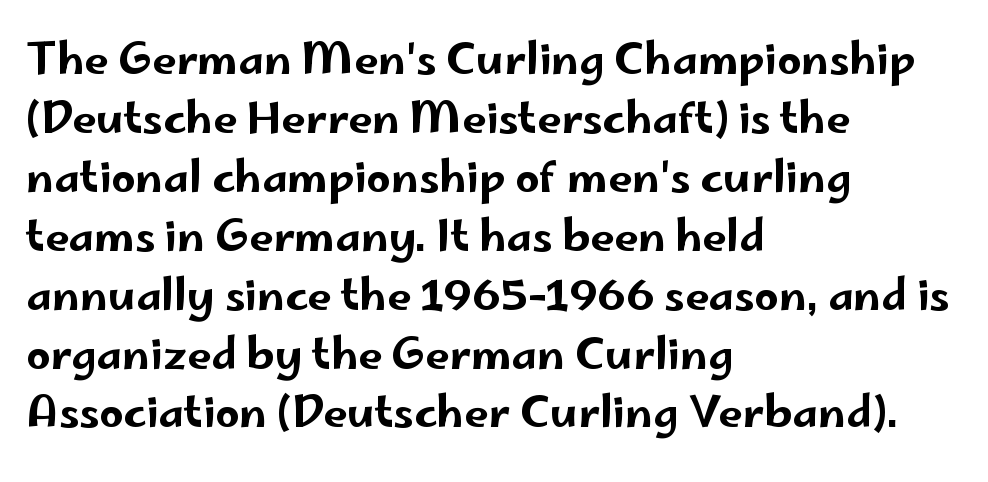
The image shows 43 px wide sans-serif type, upright; set left-aligned, normal line spacing (1.37x), normal letter spacing, not underlined; low stroke contrast and a small x-height.
